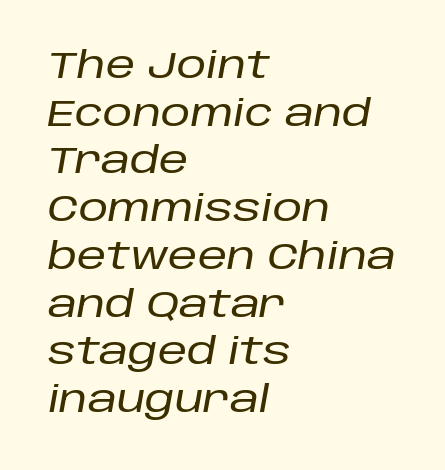
{"italic": "yes", "lean": "right", "slant_degrees": 10, "width": "normal", "stroke_contrast": "low", "x_height": "large", "monospaced": "no", "underline": "no", "align": "left", "line_spacing": "normal", "line_spacing_ratio": 1.29, "letter_spacing": "normal", "letter_spacing_em": 0.0, "glyph_px": 37}
